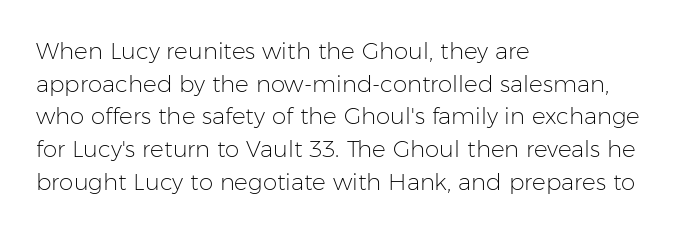
Q: Is the text bold? A: No.
Q: Is the text italic (slanted)? A: No, it is upright.
Q: Is the text underlined? A: No.
Q: How is the paragraph aligned? A: Left-aligned.
Q: Is the spacing between letters normal or unusually wide? A: Normal.
Q: Is the spacing between lines tight, normal or loose? A: Normal.
